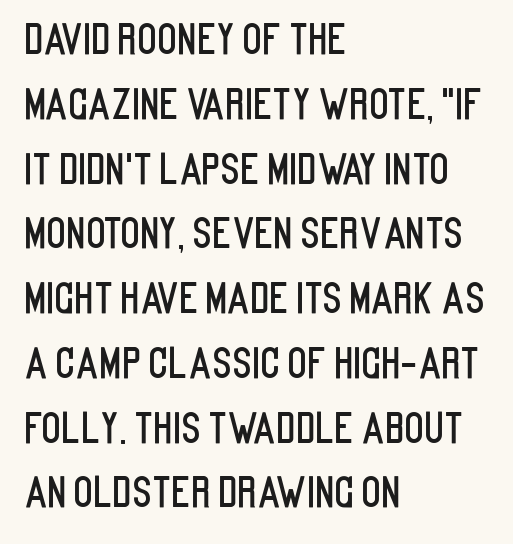
Q: Is the text italic (slanted)? A: No, it is upright.
Q: Is the typeface a serif or a sans-serif typeface? A: Sans-serif.
Q: Is the text underlined? A: No.
Q: How is the paragraph aligned? A: Left-aligned.
Q: Is the spacing between letters normal or unusually wide? A: Normal.
Q: Is the spacing between lines tight, normal or loose? A: Normal.
Q: Width (condensed, normal, or wide)? A: Condensed.
Q: Stroke contrast? A: Low.
Q: x-height? A: Large.
Q: Monospaced? A: No.
